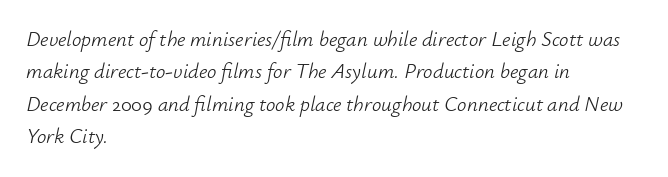
The strokes are not fattened; the text isn't bold. Only glyphs here, with clear space below each row. The passage shown leans; its letterforms are oblique. The lines in this sample share a left origin and differ only in where they stop. A typesetter would call this zero additional tracking.
